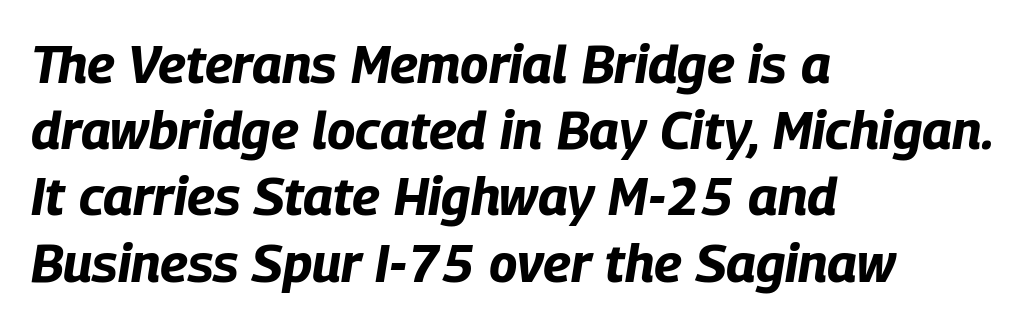
Successive baselines arrive at the customary interval. The text carries the slant typical of an italic or oblique font. Stroke thickness is high; the sample reads as a true bold. The letterforms sit shoulder to shoulder at normal distance.
